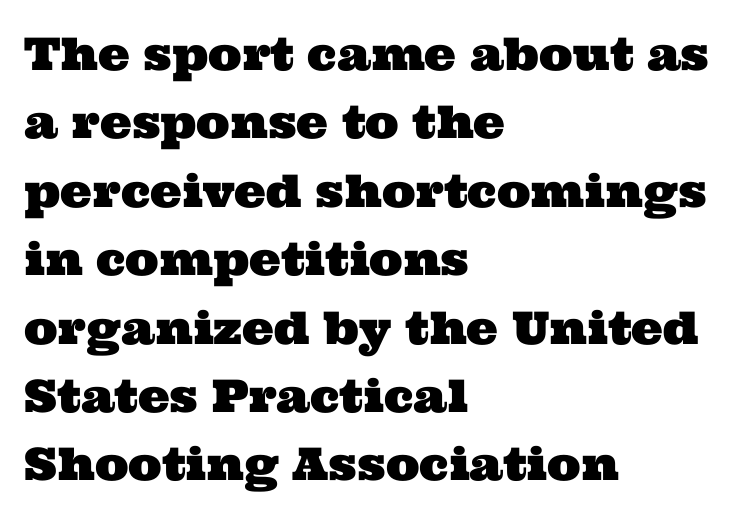
The block of text has a typical density, with ordinary space between rows. A typesetter would label this face a serif. The tracking reads as untouched default to a designer's eye. Proportional: the letters do not fall into vertical columns.
